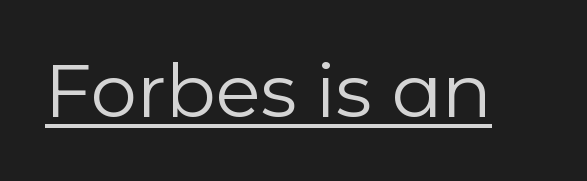
{"serif": "no", "italic": "no", "bold": "no", "weight": "regular", "width": "normal", "stroke_contrast": "low", "x_height": "medium", "monospaced": "no", "underline": "yes", "letter_spacing": "normal", "letter_spacing_em": 0.0, "glyph_px": 74}
